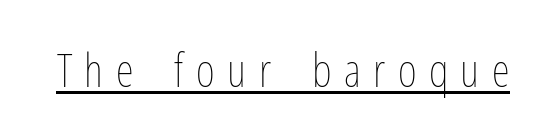
Compared with undecorated copy, this sample adds a rule below the words. The axis of the letterforms is exactly vertical. Looks like regular typesetting: each glyph gets only the width it needs. Weight class: somewhere from thin through regular. Look at the tracking — it's clearly loosened, letters drifting apart.
